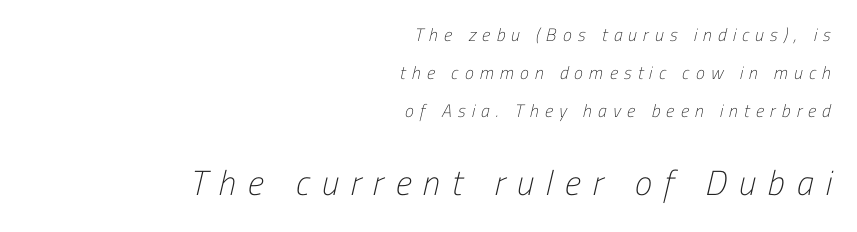
Q: Is the text bold? A: No.
Q: Is the typeface a serif or a sans-serif typeface? A: Sans-serif.
Q: Is the text underlined? A: No.
Q: How is the paragraph aligned? A: Right-aligned.
Q: Is the spacing between letters normal or unusually wide? A: Unusually wide.
Q: Is the spacing between lines tight, normal or loose? A: Loose.
Q: Which block of text is set in a larger size, the first (top) or the second (bottom)? A: The second (bottom) one.
Q: Width (condensed, normal, or wide)? A: Condensed.
Q: Stroke contrast? A: Low.
Q: x-height? A: Medium.
Q: Monospaced? A: No.
